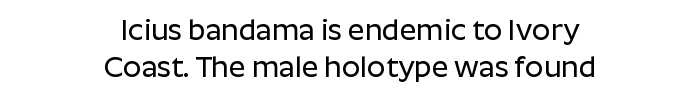
Q: Is the text italic (slanted)? A: No, it is upright.
Q: Is the typeface a serif or a sans-serif typeface? A: Sans-serif.
Q: Is the text underlined? A: No.
Q: How is the paragraph aligned? A: Centered.
Q: Is the spacing between letters normal or unusually wide? A: Normal.
Q: Is the spacing between lines tight, normal or loose? A: Normal.
Q: Width (condensed, normal, or wide)? A: Normal.
Q: Stroke contrast? A: Low.
Q: x-height? A: Medium.
Q: Monospaced? A: No.
